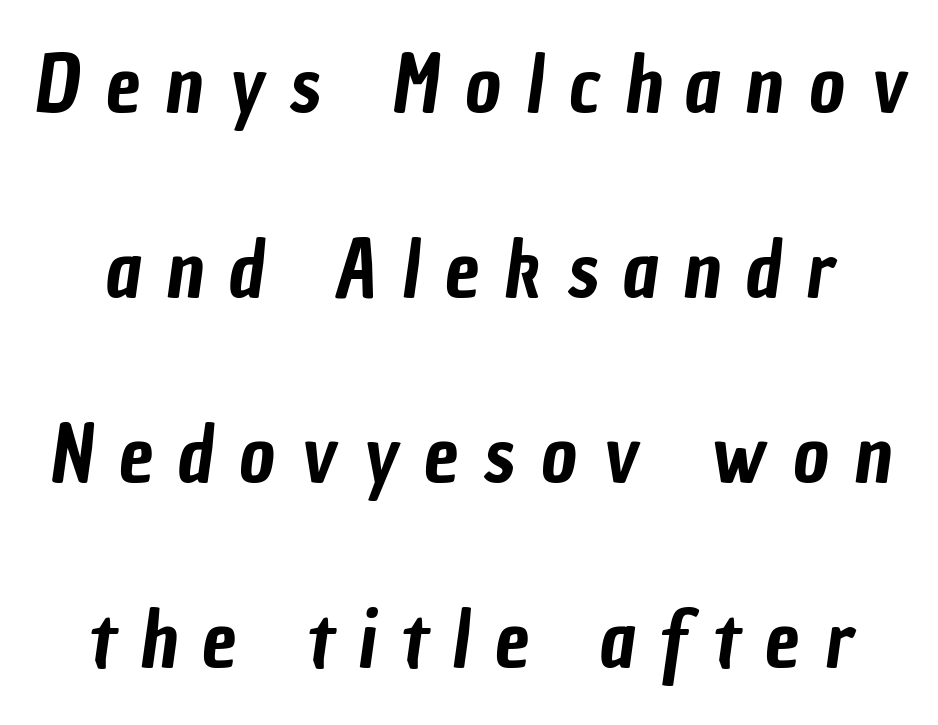
Honestly, the rows look like they've been pulled way apart. The gap between lines stays unmarked. In terms of letterform style, serifs are entirely absent. This sample has the flowing, uneven cadence of proportional lettering. Inter-character spacing is expanded well beyond the font's built-in metrics.
